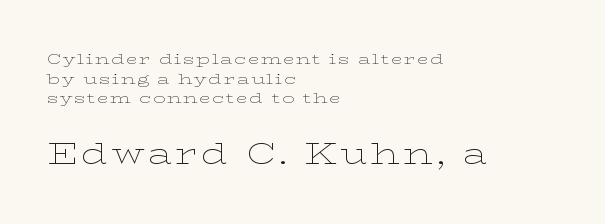
{"serif": "yes", "italic": "no", "bold": "no", "weight": "thin", "width": "wide", "stroke_contrast": "low", "x_height": "medium", "monospaced": "no", "underline": "no", "align": "left", "line_spacing": "normal", "line_spacing_ratio": 1.31, "larger_block": "second", "size_ratio": 2.0, "glyph_px": 30}
